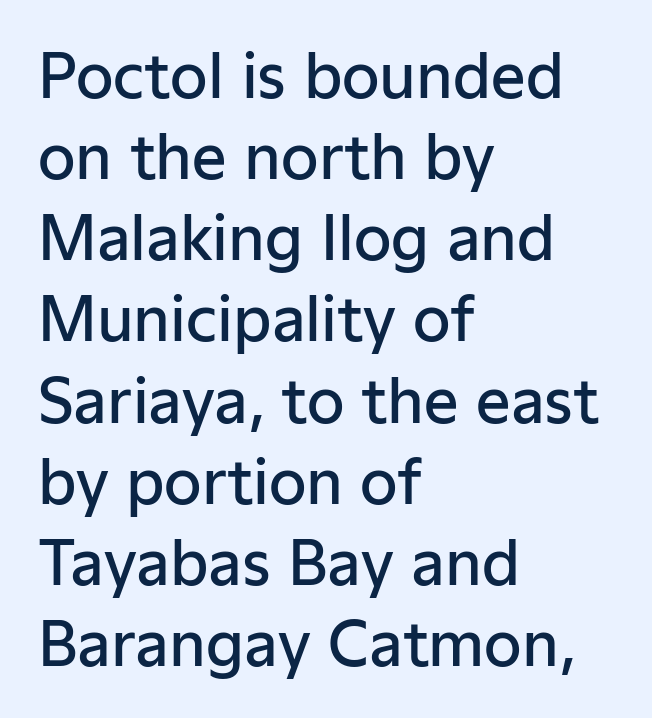
The passage shown is not underscored anywhere. The space between consecutive lines is moderate. The typography opts for an upright posture over an oblique one. The font is running at a semibold setting, under full bold. Standard letterfit; no display-style spreading of the glyphs. You could not count columns in this text — the font is proportionally spaced.
